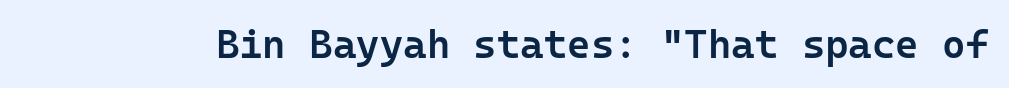
Q: Is the text bold? A: Semi-bold.
Q: Is the text italic (slanted)? A: No, it is upright.
Q: Is the typeface a serif or a sans-serif typeface? A: Sans-serif.
Q: Is the text underlined? A: No.
Q: Is the spacing between letters normal or unusually wide? A: Normal.
Q: Width (condensed, normal, or wide)? A: Normal.
Q: Stroke contrast? A: Low.
Q: x-height? A: Medium.
